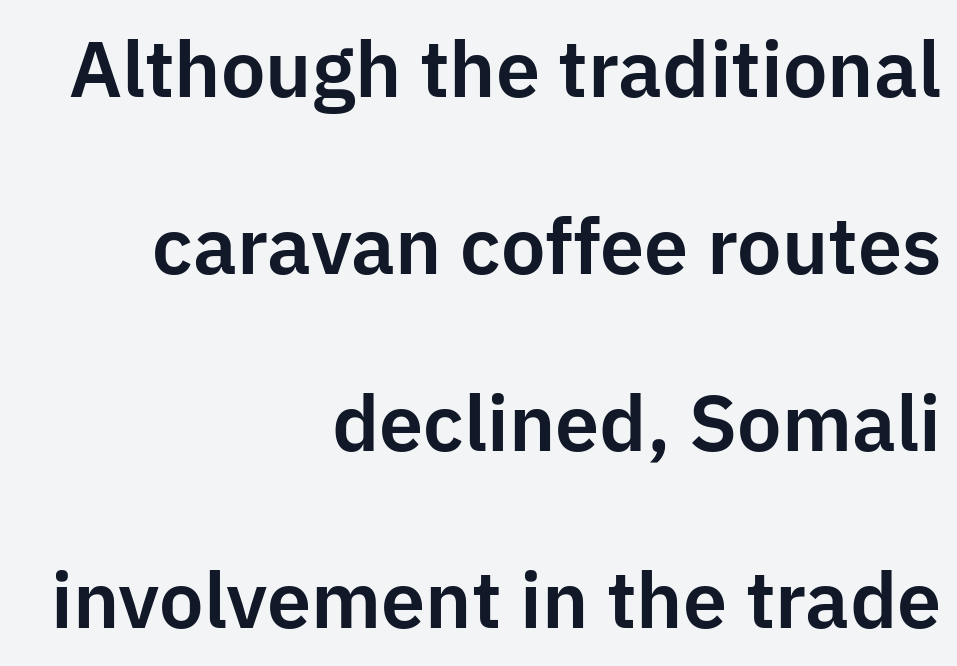
Q: Is the text italic (slanted)? A: No, it is upright.
Q: Is the typeface a serif or a sans-serif typeface? A: Sans-serif.
Q: Is the text underlined? A: No.
Q: How is the paragraph aligned? A: Right-aligned.
Q: Is the spacing between letters normal or unusually wide? A: Normal.
Q: Is the spacing between lines tight, normal or loose? A: Loose.
Q: Width (condensed, normal, or wide)? A: Normal.
Q: Stroke contrast? A: Low.
Q: x-height? A: Medium.
Q: Monospaced? A: No.
